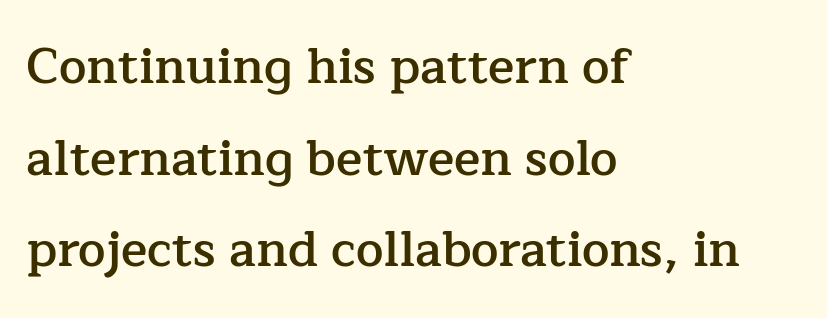
{"serif": "yes", "italic": "no", "bold": "semi", "weight": "semibold", "width": "normal", "stroke_contrast": "low", "x_height": "medium", "monospaced": "no", "underline": "no", "align": "left", "line_spacing_ratio": 1.87, "letter_spacing": "normal", "letter_spacing_em": 0.0, "glyph_px": 49}
